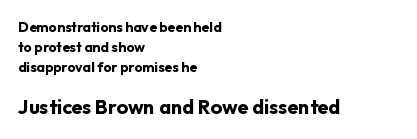
The image shows 20 px bold type, upright; set left-aligned, normal line spacing (1.43x), normal letter spacing, not underlined; the second (bottom) block is 1.43x larger.
